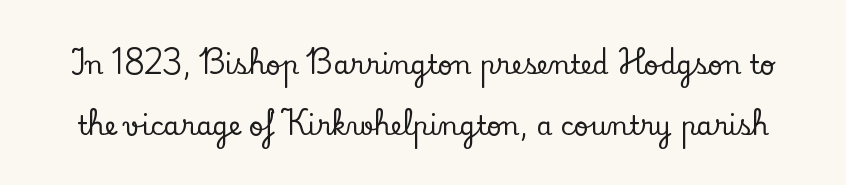
{"italic": "no", "underline": "no", "line_spacing": "loose", "line_spacing_ratio": 2.33, "letter_spacing": "normal", "letter_spacing_em": 0.0, "glyph_px": 26}
